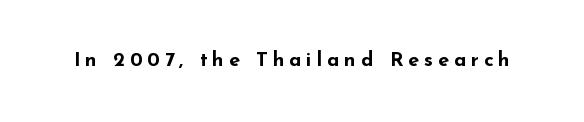
Q: Is the text bold? A: Yes.
Q: Is the text italic (slanted)? A: No, it is upright.
Q: Is the text underlined? A: No.
Q: Is the spacing between letters normal or unusually wide? A: Unusually wide.
